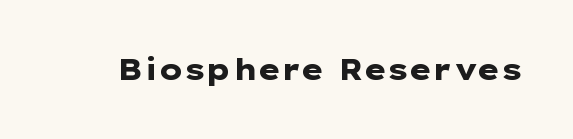
{"serif": "no", "italic": "no", "bold": "yes", "weight": "heavy", "width": "wide", "stroke_contrast": "low", "x_height": "medium", "monospaced": "no", "underline": "no", "letter_spacing": "normal", "letter_spacing_em": 0.0, "glyph_px": 29}
